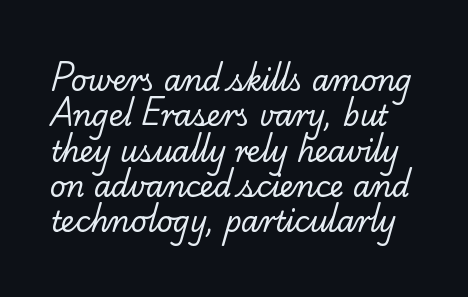
{"bold": "no", "weight": "regular", "width": "normal", "stroke_contrast": "low", "x_height": "small", "monospaced": "no", "underline": "no", "line_spacing": "normal", "line_spacing_ratio": 1.26, "letter_spacing": "normal", "letter_spacing_em": 0.0, "glyph_px": 28}
